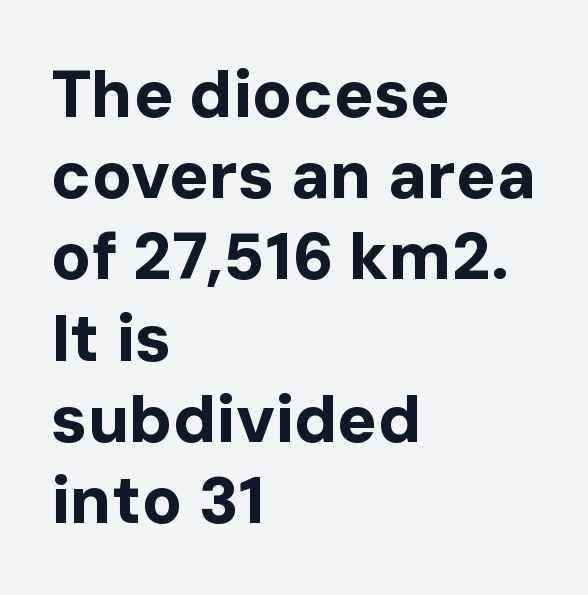
The image shows 66 px bold sans-serif type, upright; set left-aligned, line spacing 1.23x, normal letter spacing, not underlined; low stroke contrast and a medium x-height.
